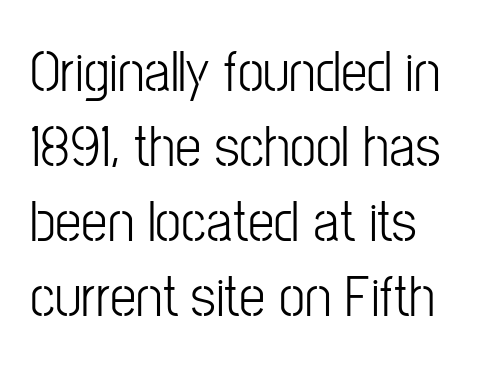
Every character sits straight up, as roman type does. Each new line begins a customary step beneath the previous one. The strip under each line holds only bare page. Honestly, the letter spacing is just normal — you wouldn't notice it. Is this a fixed-width face? No — the glyphs have proportional, varying widths.
